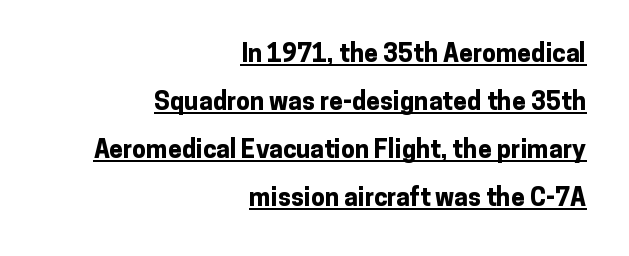
The image shows 25 px bold type, upright; set right-aligned, loose line spacing (1.92x), normal letter spacing, underlined.
